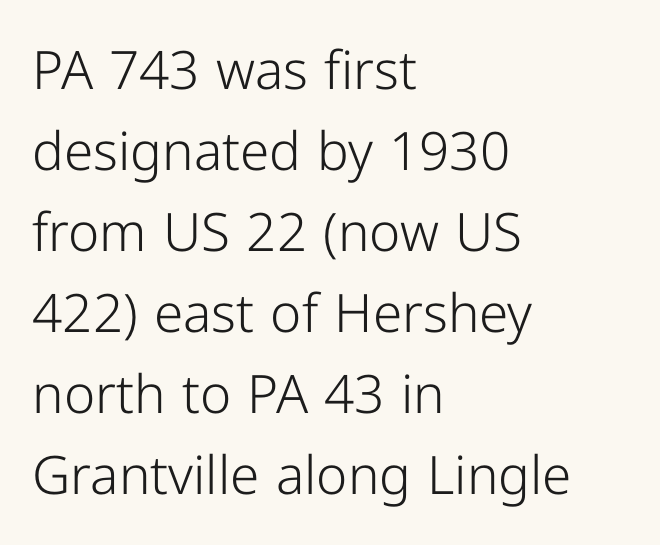
Q: Is the text bold? A: No.
Q: Is the text italic (slanted)? A: No, it is upright.
Q: Is the typeface a serif or a sans-serif typeface? A: Sans-serif.
Q: Is the text underlined? A: No.
Q: How is the paragraph aligned? A: Left-aligned.
Q: Is the spacing between letters normal or unusually wide? A: Normal.
Q: Is the spacing between lines tight, normal or loose? A: Normal.
Q: Width (condensed, normal, or wide)? A: Normal.
Q: Stroke contrast? A: Low.
Q: x-height? A: Medium.
Q: Monospaced? A: No.
